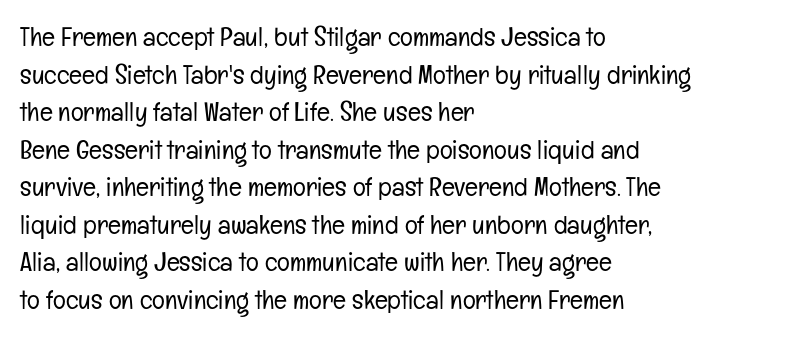
{"italic": "no", "bold": "no", "underline": "no", "align": "left", "line_spacing": "normal", "line_spacing_ratio": 1.39, "letter_spacing": "normal", "letter_spacing_em": 0.0, "glyph_px": 27}
